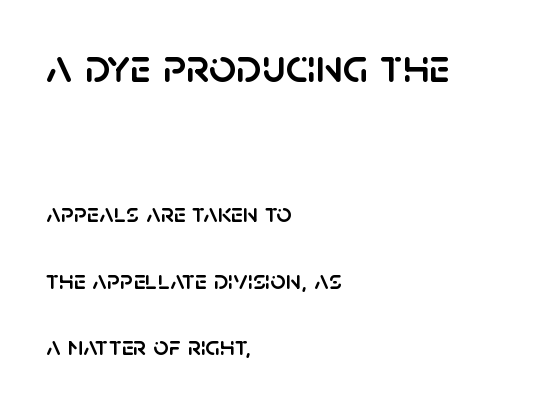
{"serif": "no", "italic": "no", "width": "normal", "stroke_contrast": "low", "x_height": "large", "monospaced": "no", "underline": "no", "align": "left", "line_spacing": "loose", "line_spacing_ratio": 2.46, "letter_spacing": "normal", "letter_spacing_em": 0.0, "larger_block": "first", "size_ratio": 1.78, "glyph_px": 48}
